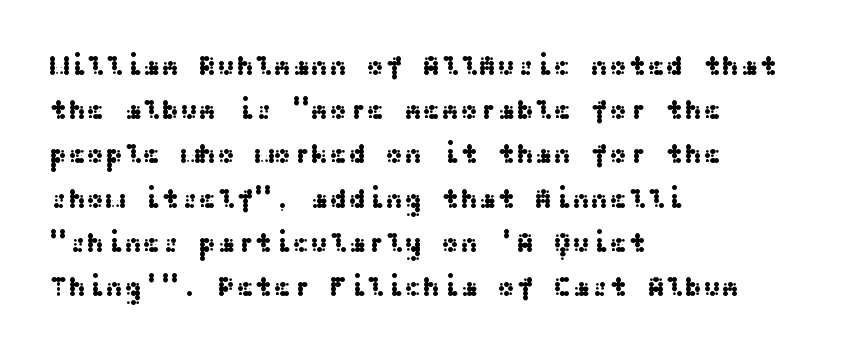
The image shows 28 px wide sans-serif type, upright; set left-aligned, normal line spacing (1.58x), normal letter spacing, not underlined; medium stroke contrast and a medium x-height.
